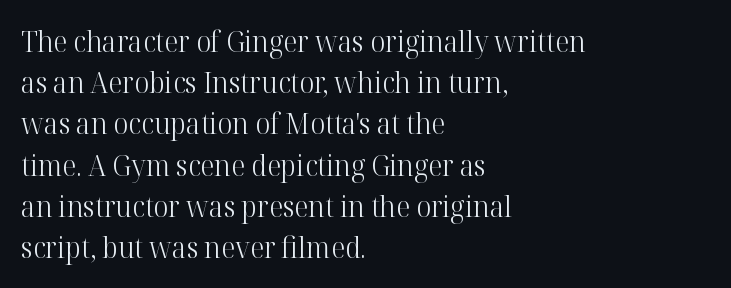
Q: Is the text bold? A: No.
Q: Is the text italic (slanted)? A: No, it is upright.
Q: Is the typeface a serif or a sans-serif typeface? A: Serif.
Q: Is the text underlined? A: No.
Q: How is the paragraph aligned? A: Left-aligned.
Q: Is the spacing between letters normal or unusually wide? A: Normal.
Q: Is the spacing between lines tight, normal or loose? A: Normal.
Q: Width (condensed, normal, or wide)? A: Normal.
Q: Stroke contrast? A: High.
Q: x-height? A: Medium.
Q: Monospaced? A: No.
